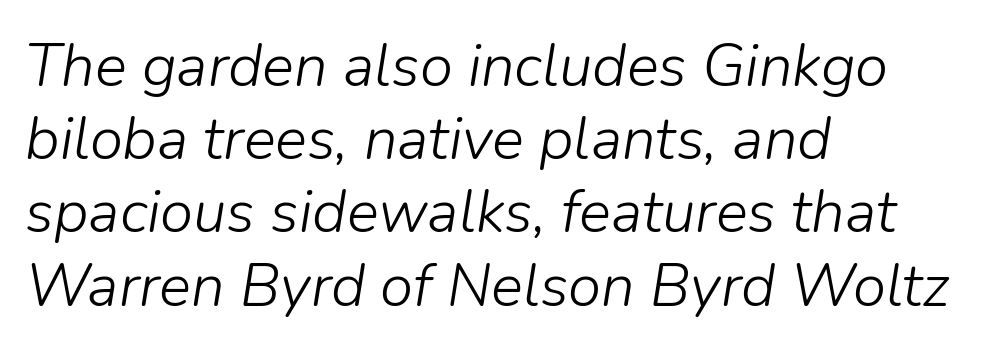
The image shows 60 px light type, italic (leaning right); set left-aligned, line spacing 1.22x, normal letter spacing, not underlined; low stroke contrast and a medium x-height.
